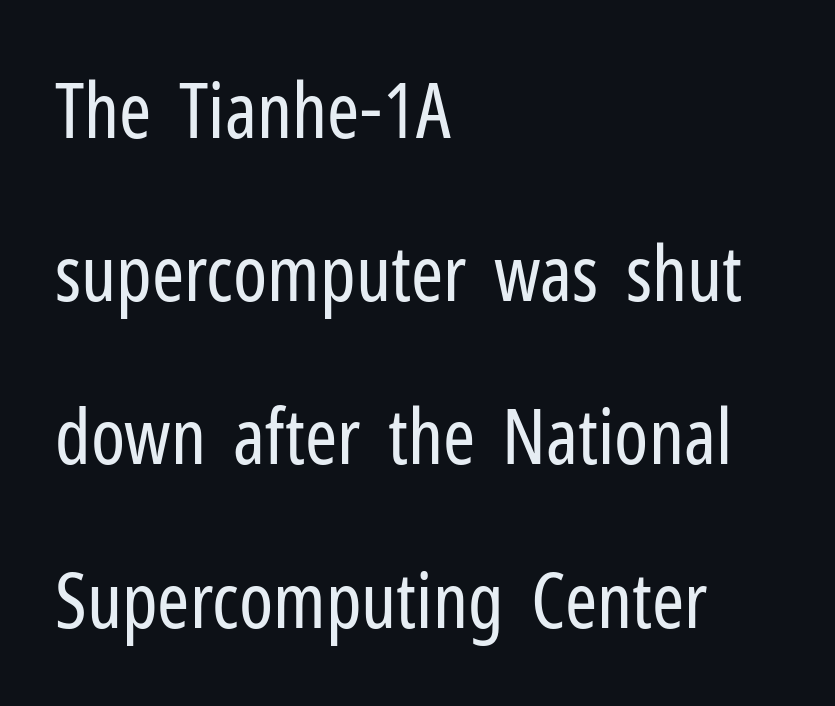
The image shows 77 px regular-weight, condensed sans-serif type, upright; set left-aligned, loose line spacing (2.12x), normal letter spacing, not underlined; low stroke contrast and a medium x-height.
